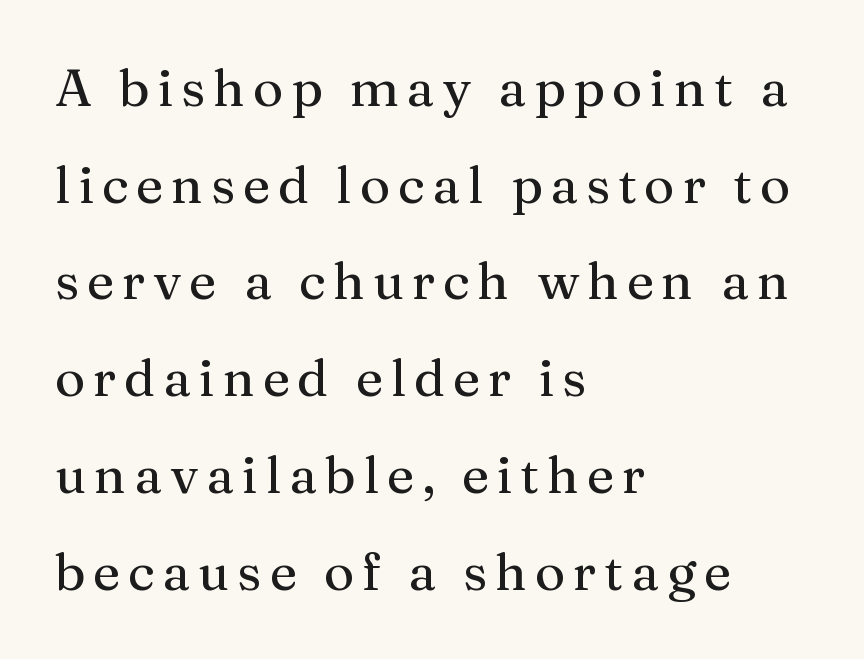
{"serif": "yes", "italic": "no", "width": "normal", "stroke_contrast": "medium", "x_height": "medium", "monospaced": "no", "underline": "no", "align": "left", "line_spacing_ratio": 1.86, "glyph_px": 52}
